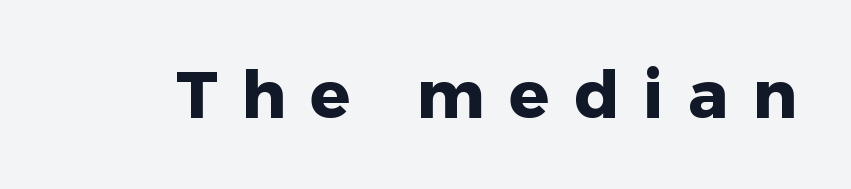
Q: Is the text bold? A: Yes.
Q: Is the text italic (slanted)? A: No, it is upright.
Q: Is the typeface a serif or a sans-serif typeface? A: Sans-serif.
Q: Is the text underlined? A: No.
Q: Is the spacing between letters normal or unusually wide? A: Unusually wide.
Q: Width (condensed, normal, or wide)? A: Normal.
Q: Stroke contrast? A: Low.
Q: x-height? A: Medium.
Q: Monospaced? A: No.
